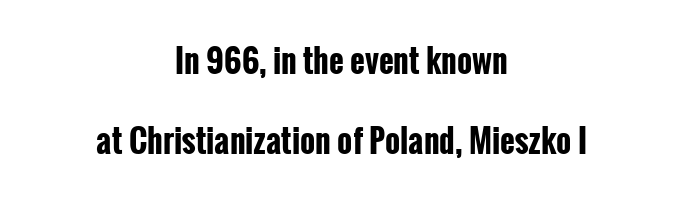
Q: Is the text bold? A: Yes.
Q: Is the text italic (slanted)? A: No, it is upright.
Q: Is the typeface a serif or a sans-serif typeface? A: Sans-serif.
Q: Is the text underlined? A: No.
Q: How is the paragraph aligned? A: Centered.
Q: Is the spacing between letters normal or unusually wide? A: Normal.
Q: Is the spacing between lines tight, normal or loose? A: Loose.
Q: Width (condensed, normal, or wide)? A: Condensed.
Q: Stroke contrast? A: Low.
Q: x-height? A: Medium.
Q: Monospaced? A: No.
